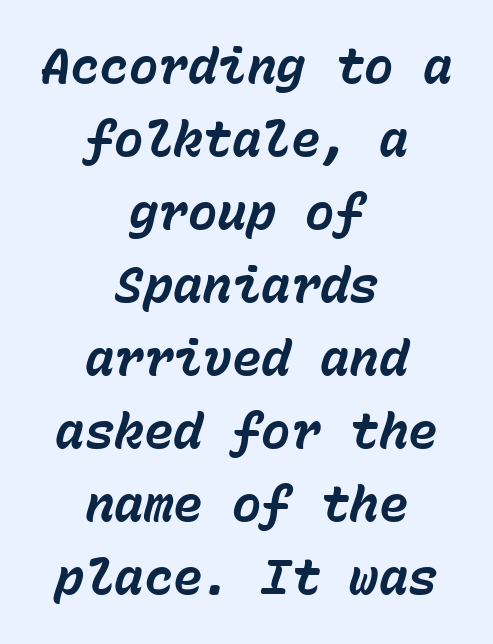
Is the type slanted? Yes — the strokes lean at a clear angle. The tracking reads as untouched default to a designer's eye. Descenders hang freely into open space. A normal amount of white space separates one row of letters from the next.
